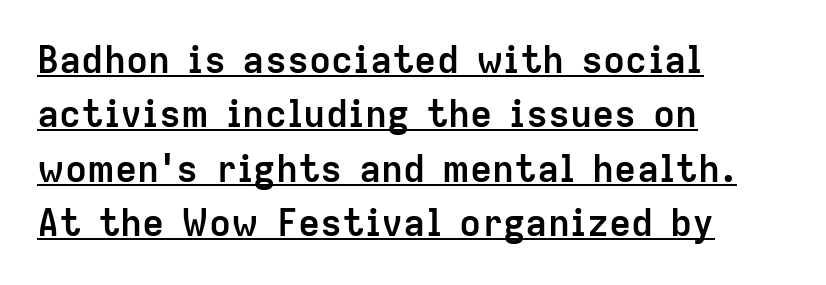
Q: Is the text bold? A: Yes.
Q: Is the text italic (slanted)? A: No, it is upright.
Q: Is the typeface a serif or a sans-serif typeface? A: Sans-serif.
Q: Is the text underlined? A: Yes.
Q: How is the paragraph aligned? A: Left-aligned.
Q: Is the spacing between letters normal or unusually wide? A: Normal.
Q: Is the spacing between lines tight, normal or loose? A: Normal.
Q: Width (condensed, normal, or wide)? A: Normal.
Q: Stroke contrast? A: Low.
Q: x-height? A: Medium.
Q: Monospaced? A: No.
